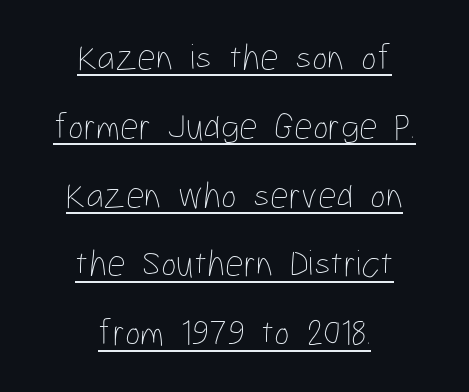
Q: Is the text bold? A: No.
Q: Is the text italic (slanted)? A: No, it is upright.
Q: Is the text underlined? A: Yes.
Q: How is the paragraph aligned? A: Centered.
Q: Is the spacing between letters normal or unusually wide? A: Normal.
Q: Width (condensed, normal, or wide)? A: Condensed.
Q: Stroke contrast? A: Low.
Q: x-height? A: Medium.
Q: Monospaced? A: No.
